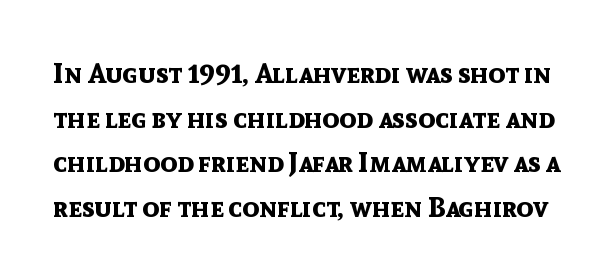
The image shows 28 px bold sans-serif type, upright; set normal line spacing (1.59x), normal letter spacing, not underlined; a medium x-height.
